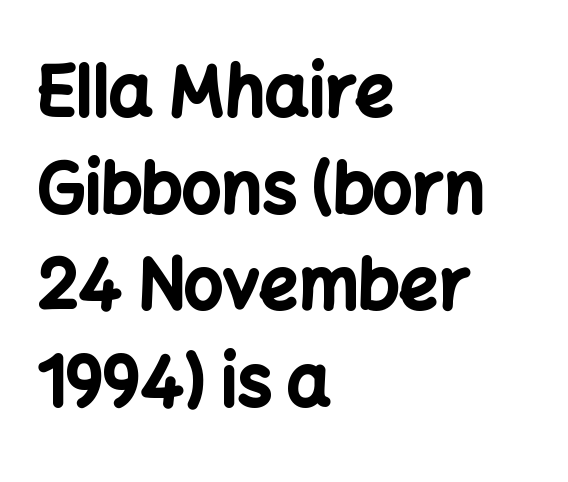
{"serif": "no", "italic": "no", "bold": "yes", "weight": "bold", "width": "normal", "stroke_contrast": "low", "x_height": "medium", "monospaced": "no", "underline": "no", "align": "left", "line_spacing": "normal", "line_spacing_ratio": 1.4, "letter_spacing": "normal", "letter_spacing_em": 0.0, "glyph_px": 69}
